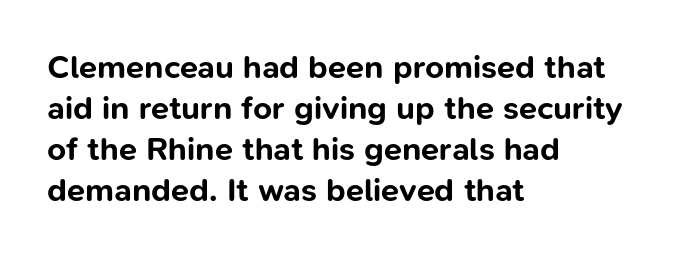
The image shows 33 px bold sans-serif type, upright; set left-aligned, line spacing 1.24x, normal letter spacing, not underlined; low stroke contrast and a medium x-height.
